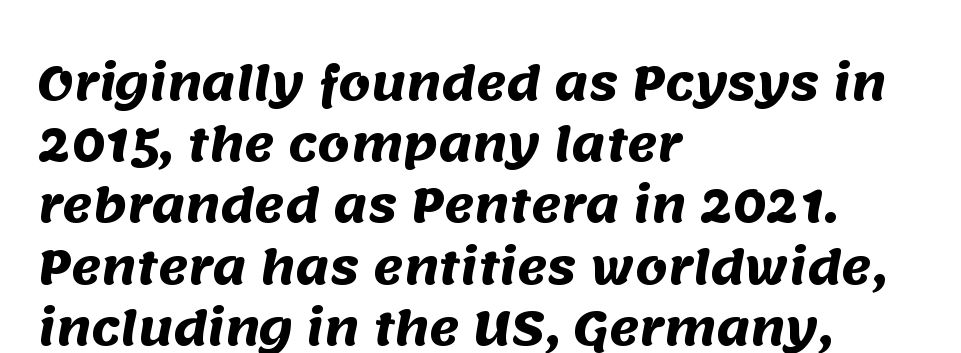
The image shows 46 px heavy sans-serif type; set left-aligned, normal line spacing (1.33x), normal letter spacing, not underlined; medium stroke contrast and a large x-height.
